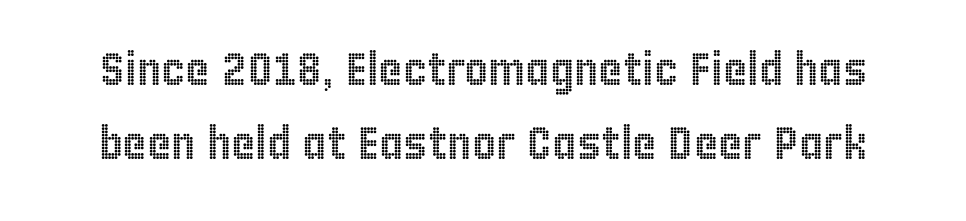
{"italic": "no", "width": "condensed", "x_height": "large", "monospaced": "no", "underline": "no", "line_spacing": "normal", "line_spacing_ratio": 1.6, "letter_spacing": "normal", "letter_spacing_em": 0.0, "glyph_px": 46}
